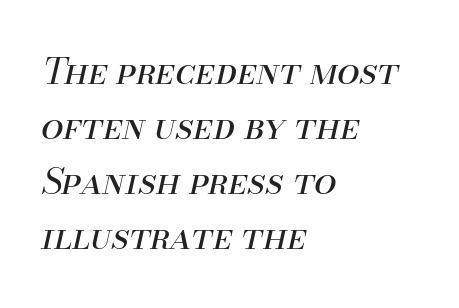
Q: Is the text bold? A: No.
Q: Is the text italic (slanted)? A: Yes, it leans right by about 13 degrees.
Q: Is the text underlined? A: No.
Q: How is the paragraph aligned? A: Left-aligned.
Q: Is the spacing between letters normal or unusually wide? A: Normal.
Q: Is the spacing between lines tight, normal or loose? A: Normal.
Q: Width (condensed, normal, or wide)? A: Normal.
Q: Stroke contrast? A: Medium.
Q: x-height? A: Small.
Q: Monospaced? A: No.
